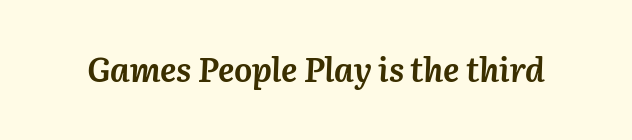
{"italic": "yes", "lean": "right", "slant_degrees": 3, "bold": "yes", "weight": "semibold", "width": "normal", "stroke_contrast": "medium", "x_height": "medium", "monospaced": "no", "underline": "no", "letter_spacing": "normal", "letter_spacing_em": 0.0, "glyph_px": 34}
